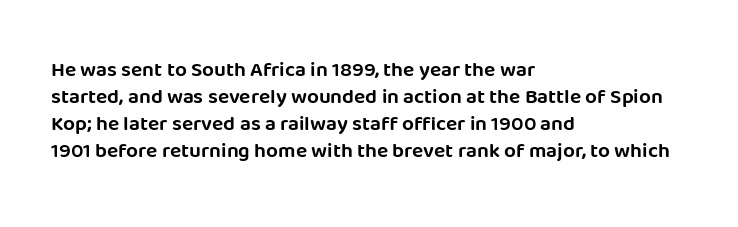
Q: Is the text italic (slanted)? A: No, it is upright.
Q: Is the text underlined? A: No.
Q: How is the paragraph aligned? A: Left-aligned.
Q: Is the spacing between letters normal or unusually wide? A: Normal.
Q: Is the spacing between lines tight, normal or loose? A: Normal.
